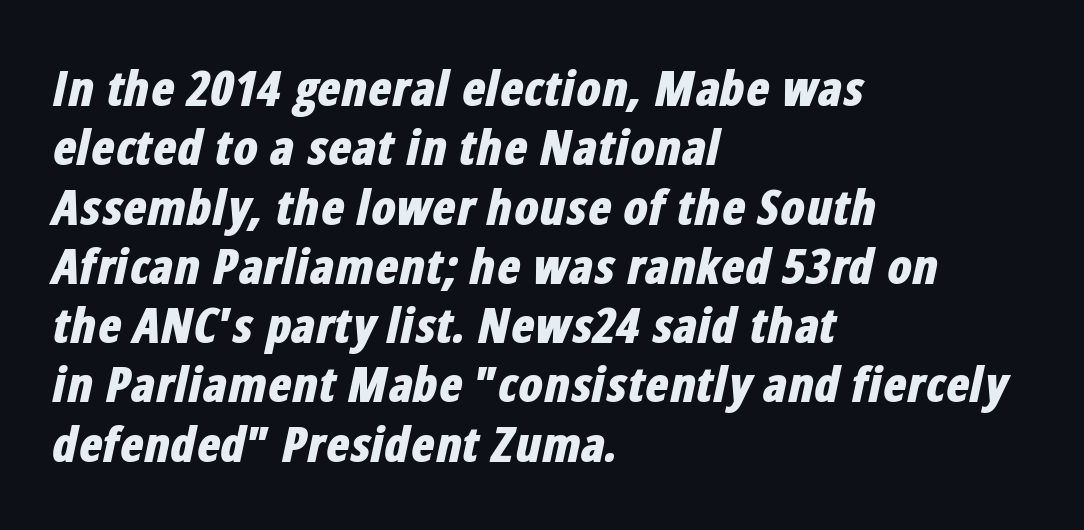
Q: Is the text bold? A: Yes.
Q: Is the text italic (slanted)? A: Yes, it leans right by about 12 degrees.
Q: Is the text underlined? A: No.
Q: How is the paragraph aligned? A: Left-aligned.
Q: Is the spacing between letters normal or unusually wide? A: Normal.
Q: Width (condensed, normal, or wide)? A: Condensed.
Q: Stroke contrast? A: Low.
Q: x-height? A: Medium.
Q: Monospaced? A: No.
